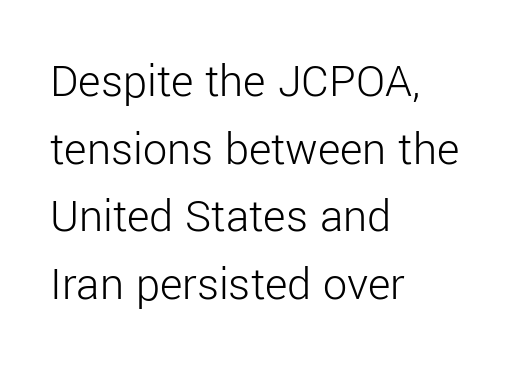
{"serif": "no", "italic": "no", "bold": "no", "weight": "light", "width": "normal", "stroke_contrast": "low", "x_height": "medium", "monospaced": "no", "underline": "no", "align": "left", "line_spacing": "normal", "line_spacing_ratio": 1.41, "letter_spacing": "normal", "letter_spacing_em": 0.0, "glyph_px": 48}
